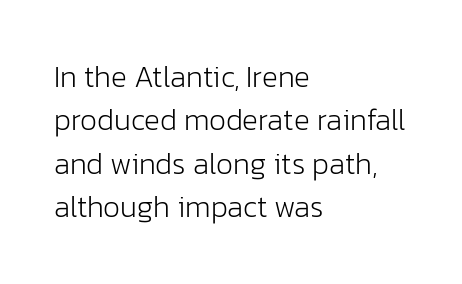
The image shows 30 px light sans-serif type, upright; set left-aligned, normal line spacing (1.45x), normal letter spacing, not underlined; low stroke contrast and a medium x-height.
